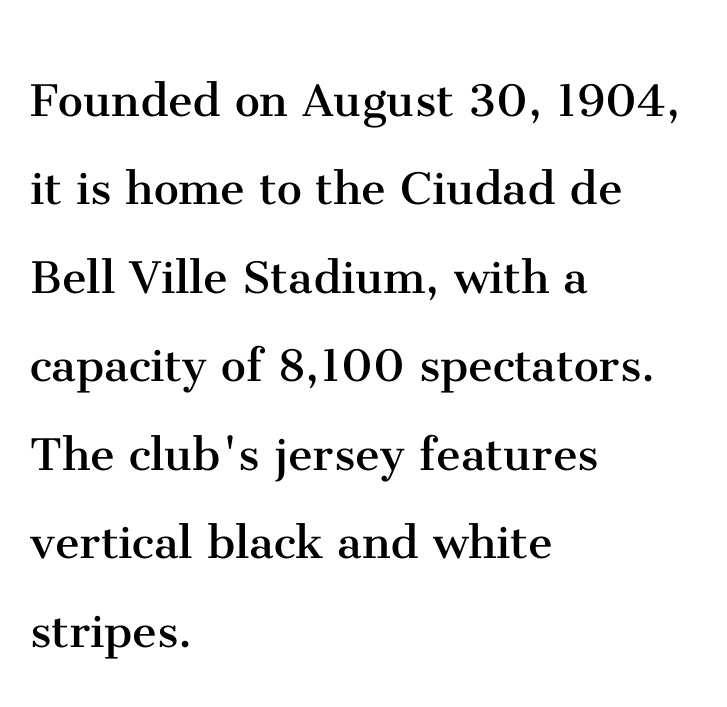
Q: Is the text bold? A: No.
Q: Is the text italic (slanted)? A: No, it is upright.
Q: Is the typeface a serif or a sans-serif typeface? A: Serif.
Q: Is the text underlined? A: No.
Q: How is the paragraph aligned? A: Left-aligned.
Q: Is the spacing between letters normal or unusually wide? A: Normal.
Q: Is the spacing between lines tight, normal or loose? A: Normal.
Q: Width (condensed, normal, or wide)? A: Normal.
Q: Stroke contrast? A: Medium.
Q: x-height? A: Medium.
Q: Monospaced? A: No.
